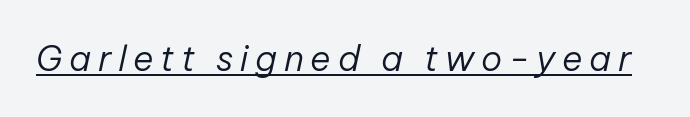
{"italic": "yes", "lean": "right", "slant_degrees": 12, "bold": "no", "weight": "regular", "width": "normal", "stroke_contrast": "low", "x_height": "medium", "monospaced": "no", "underline": "yes", "glyph_px": 35}
